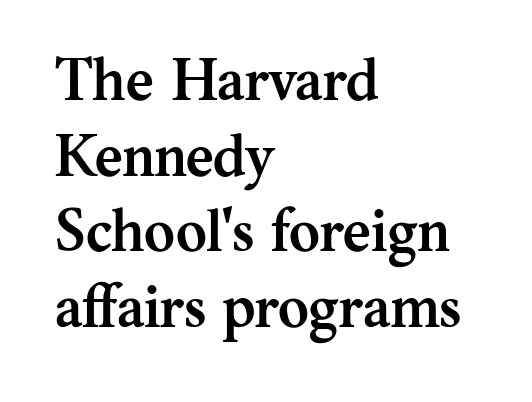
You can tell it's not italic because the verticals are truly vertical. Type style note: has serifs. The space directly below the letters is spotless. Words appear dense and cohesive because spacing is normal.
